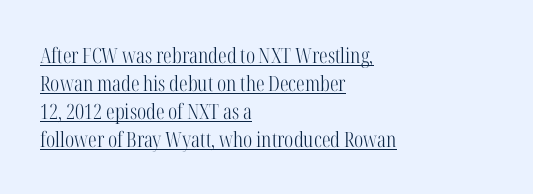
{"italic": "no", "bold": "no", "underline": "yes", "align": "left", "line_spacing": "normal", "line_spacing_ratio": 1.33, "letter_spacing": "normal", "letter_spacing_em": 0.0, "glyph_px": 21}
